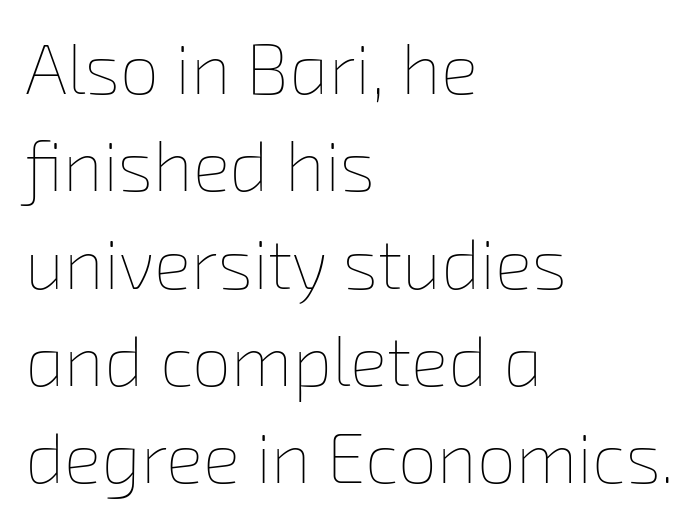
The typesetter chose a ragged-right arrangement here. The face used here is proportionally spaced, like ordinary book or web type. The face looks like a standard text weight, possibly lighter. Compared with typical paragraphs, the rows here are spaced about the same.
